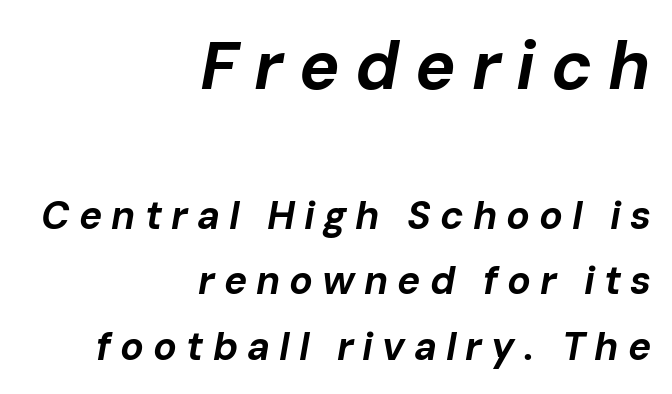
{"italic": "yes", "lean": "right", "slant_degrees": 10, "bold": "yes", "weight": "bold", "width": "normal", "stroke_contrast": "low", "x_height": "medium", "monospaced": "no", "underline": "no", "align": "right", "line_spacing": "normal", "line_spacing_ratio": 1.68, "letter_spacing": "wide", "letter_spacing_em": 0.23, "larger_block": "first", "size_ratio": 1.74, "glyph_px": 68}
